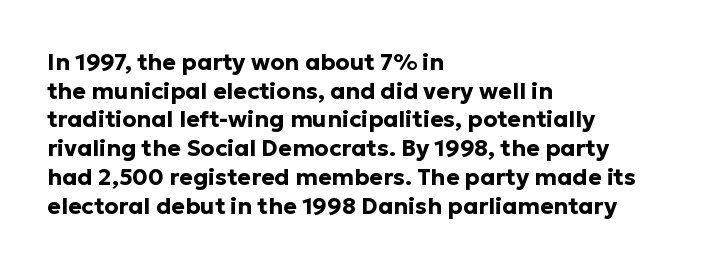
The image shows 23 px bold type, upright; set left-aligned, normal line spacing (1.25x), normal letter spacing, not underlined.
